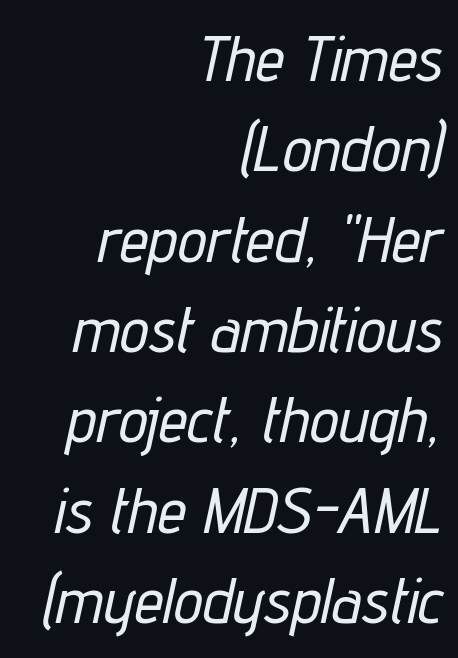
The image shows 65 px condensed type, italic (leaning right); set right-aligned, normal line spacing (1.39x), normal letter spacing, not underlined; low stroke contrast and a medium x-height.
